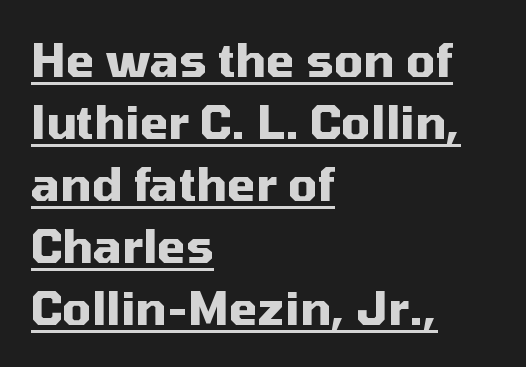
{"serif": "no", "italic": "no", "bold": "yes", "weight": "heavy", "width": "normal", "stroke_contrast": "medium", "x_height": "medium", "monospaced": "no", "underline": "yes", "align": "left", "line_spacing": "normal", "line_spacing_ratio": 1.35, "letter_spacing": "normal", "letter_spacing_em": 0.0, "glyph_px": 46}
